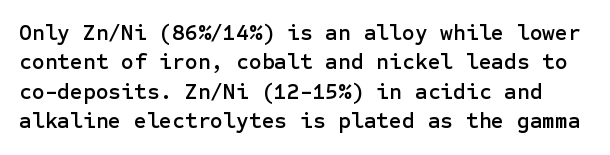
Q: Is the text italic (slanted)? A: No, it is upright.
Q: Is the text underlined? A: No.
Q: Is the spacing between letters normal or unusually wide? A: Normal.
Q: Is the spacing between lines tight, normal or loose? A: Normal.
